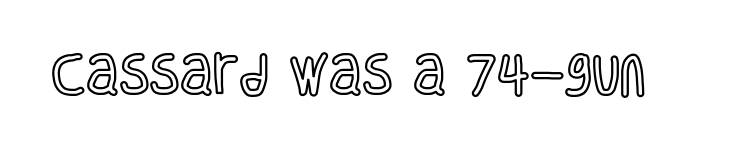
Unlike italic type, these characters show no tilt at all. Do the characters align in a grid? No, the font is proportional. The letterforms sit shoulder to shoulder at normal distance. Plain, unruled lines of type.
